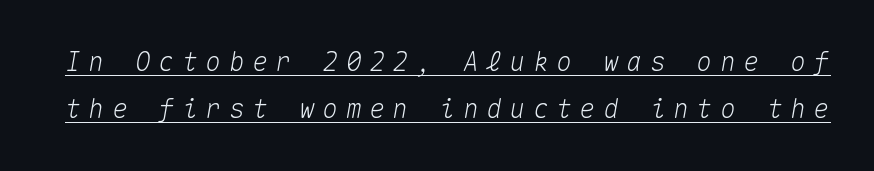
Quick note: italic. Decoration check: the copy is underlined. The line texture is sparse and dotted thanks to wide tracking.
